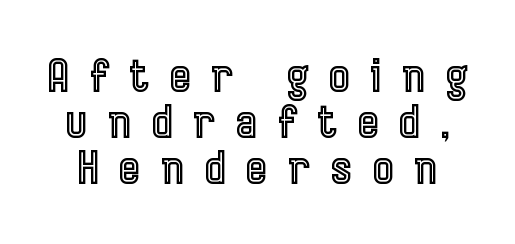
Q: Is the text italic (slanted)? A: No, it is upright.
Q: Is the text underlined? A: No.
Q: Is the spacing between letters normal or unusually wide? A: Unusually wide.
Q: Is the spacing between lines tight, normal or loose? A: Tight.
Q: Width (condensed, normal, or wide)? A: Condensed.
Q: x-height? A: Medium.
Q: Monospaced? A: No.
